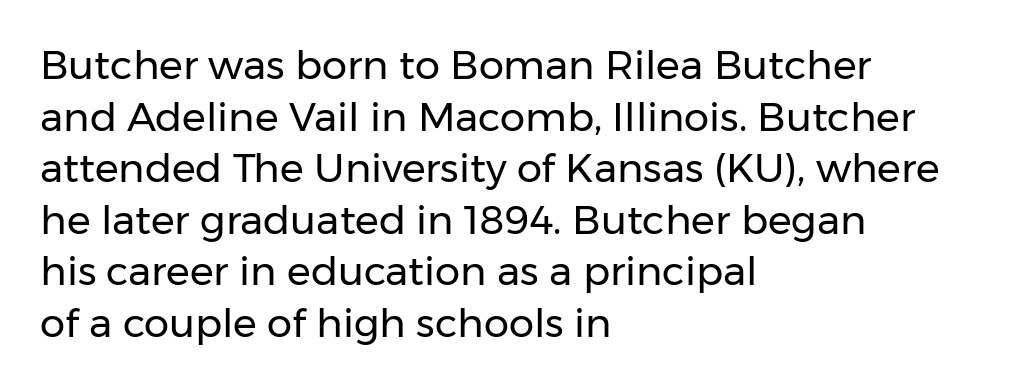
{"serif": "no", "italic": "no", "bold": "no", "weight": "regular", "width": "normal", "stroke_contrast": "low", "x_height": "medium", "monospaced": "no", "underline": "no", "align": "left", "line_spacing": "normal", "line_spacing_ratio": 1.29, "letter_spacing": "normal", "letter_spacing_em": 0.0, "glyph_px": 40}
